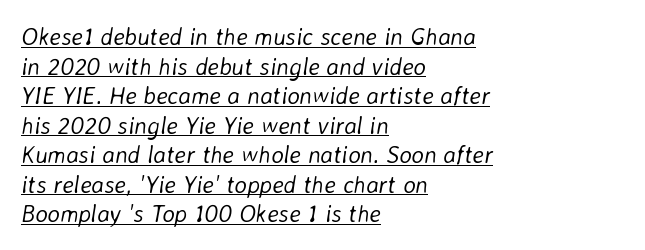
{"italic": "yes", "lean": "right", "slant_degrees": 8, "bold": "no", "underline": "yes", "align": "left", "line_spacing_ratio": 1.23, "letter_spacing": "normal", "letter_spacing_em": 0.0, "glyph_px": 24}
